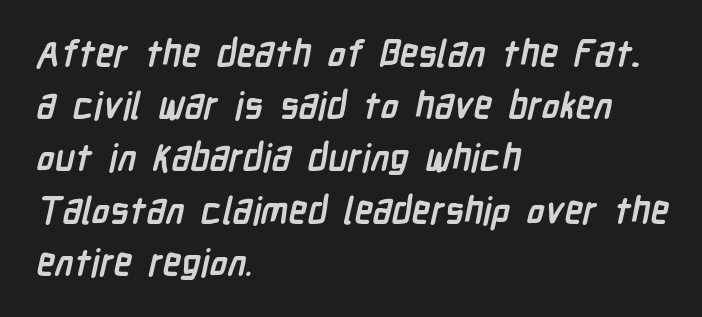
The image shows 37 px semibold, condensed sans-serif type; set left-aligned, normal line spacing (1.41x), normal letter spacing, not underlined; low stroke contrast and a medium x-height.
